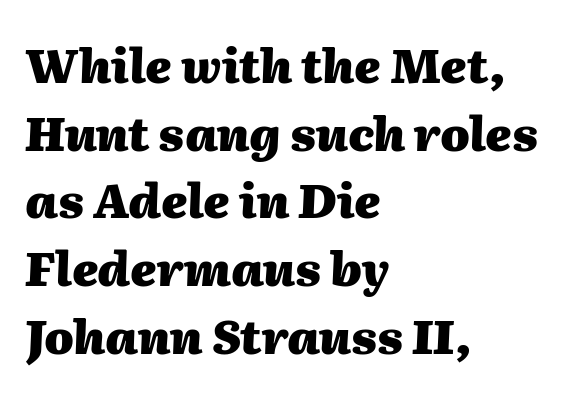
{"italic": "yes", "lean": "right", "slant_degrees": 2, "bold": "yes", "weight": "heavy", "width": "normal", "stroke_contrast": "medium", "x_height": "medium", "monospaced": "no", "underline": "no", "align": "left", "line_spacing": "normal", "line_spacing_ratio": 1.44, "letter_spacing": "normal", "letter_spacing_em": 0.0, "glyph_px": 47}
